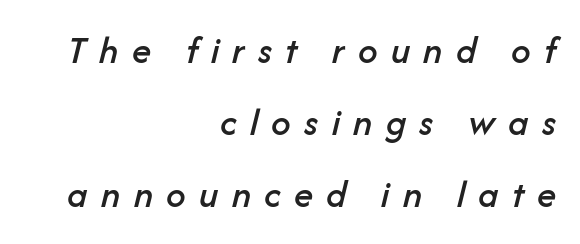
Q: Is the text italic (slanted)? A: Yes, it leans right by about 14 degrees.
Q: Is the text underlined? A: No.
Q: How is the paragraph aligned? A: Right-aligned.
Q: Is the spacing between letters normal or unusually wide? A: Unusually wide.
Q: Width (condensed, normal, or wide)? A: Normal.
Q: Stroke contrast? A: Low.
Q: x-height? A: Medium.
Q: Monospaced? A: No.
